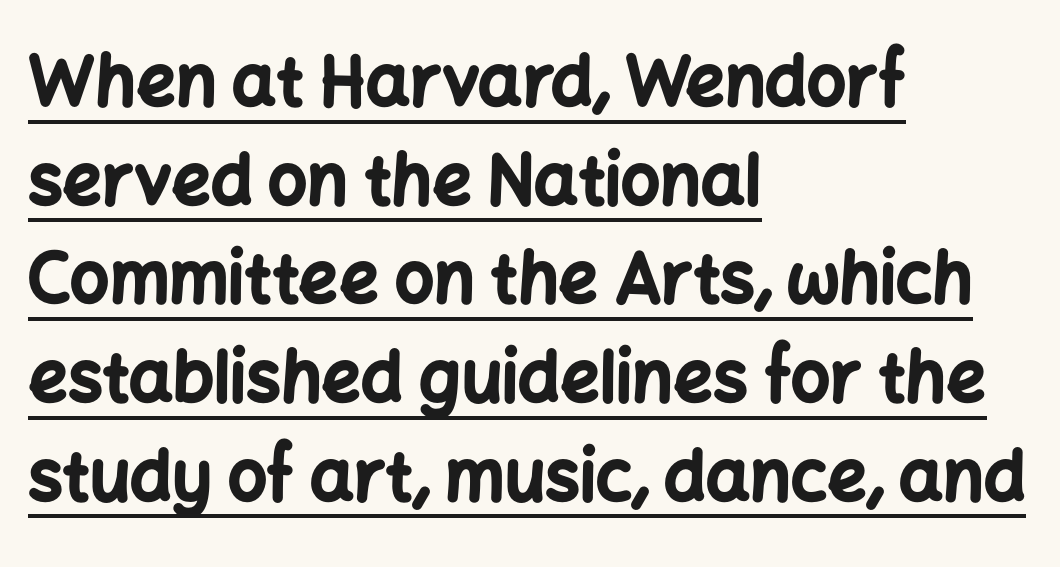
Q: Is the text bold? A: Yes.
Q: Is the text italic (slanted)? A: No, it is upright.
Q: Is the typeface a serif or a sans-serif typeface? A: Sans-serif.
Q: Is the text underlined? A: Yes.
Q: How is the paragraph aligned? A: Left-aligned.
Q: Is the spacing between letters normal or unusually wide? A: Normal.
Q: Is the spacing between lines tight, normal or loose? A: Normal.
Q: Width (condensed, normal, or wide)? A: Normal.
Q: Stroke contrast? A: Low.
Q: x-height? A: Medium.
Q: Monospaced? A: No.
